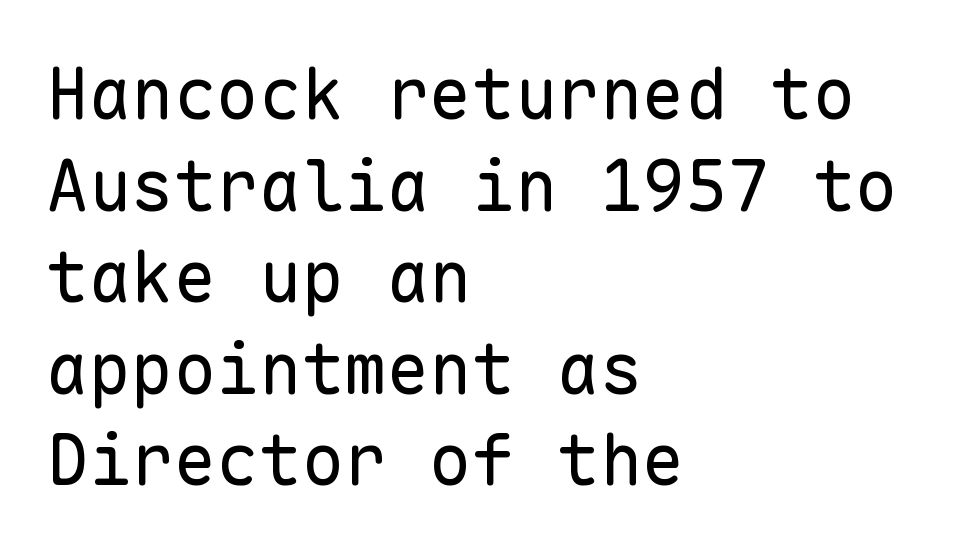
{"serif": "no", "italic": "no", "bold": "no", "weight": "regular", "width": "normal", "stroke_contrast": "low", "x_height": "medium", "monospaced": "yes", "underline": "no", "align": "left", "line_spacing": "normal", "line_spacing_ratio": 1.29, "letter_spacing": "normal", "letter_spacing_em": 0.0, "glyph_px": 71}
